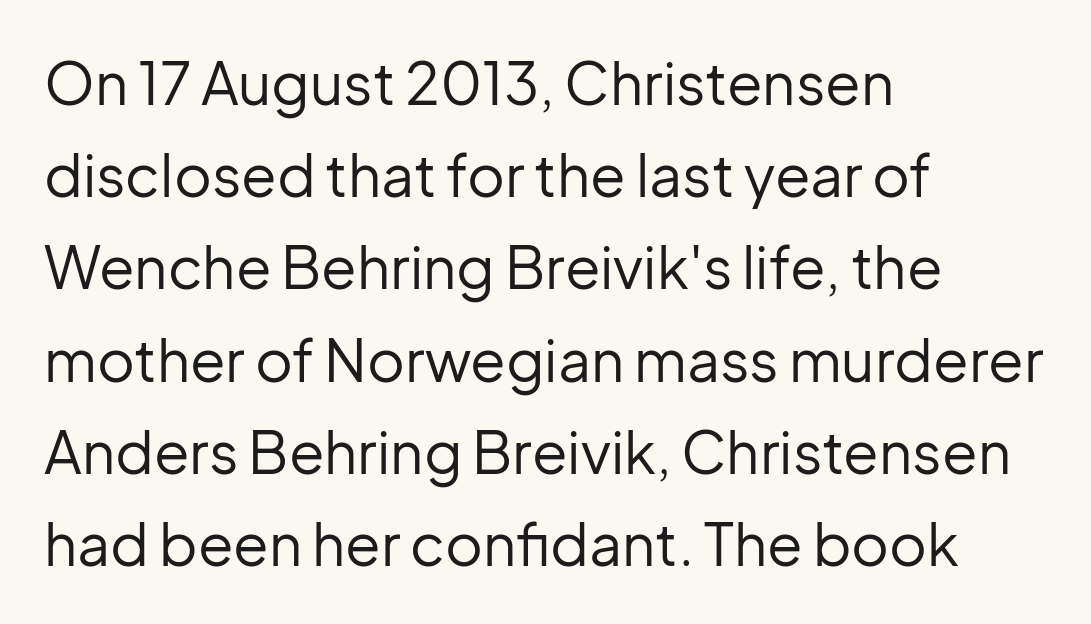
The image shows 58 px regular-weight sans-serif type, upright; set left-aligned, normal line spacing (1.59x), normal letter spacing, not underlined; low stroke contrast and a medium x-height.
